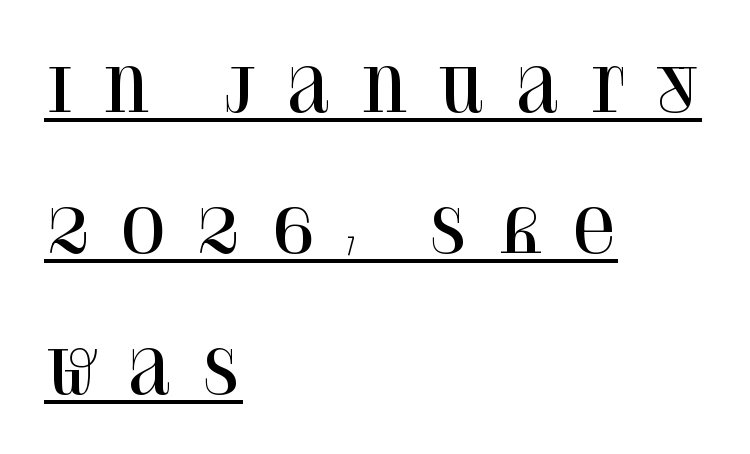
{"serif": "yes", "italic": "no", "width": "normal", "stroke_contrast": "high", "x_height": "large", "monospaced": "no", "underline": "yes", "align": "left", "line_spacing": "loose", "line_spacing_ratio": 2.39, "letter_spacing": "wide", "letter_spacing_em": 0.44, "glyph_px": 59}
